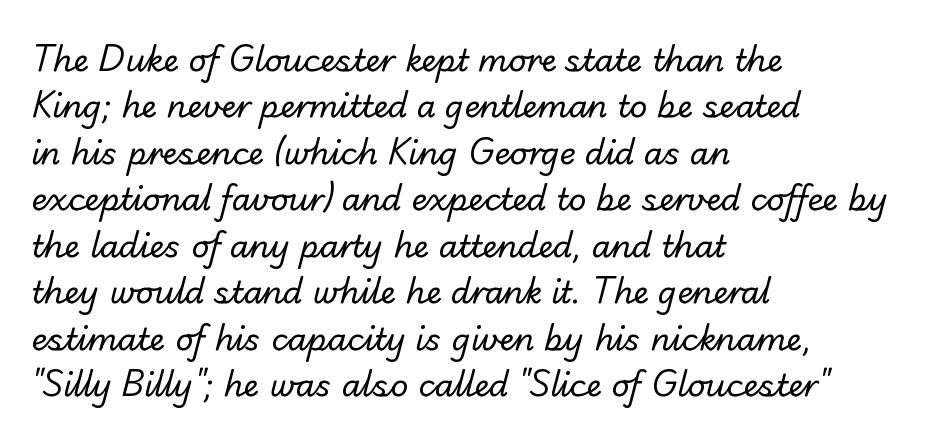
The image shows 31 px regular-weight sans-serif type; set left-aligned, normal line spacing (1.5x), normal letter spacing, not underlined; low stroke contrast and a small x-height.
